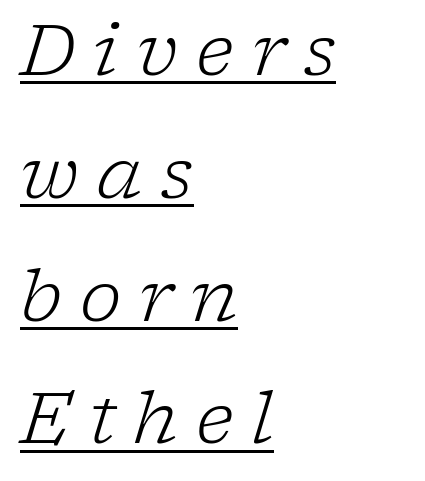
{"serif": "yes", "italic": "yes", "lean": "right", "slant_degrees": 17, "bold": "no", "weight": "light", "width": "normal", "stroke_contrast": "low", "x_height": "medium", "monospaced": "no", "underline": "yes", "align": "left", "line_spacing_ratio": 1.73, "letter_spacing": "wide", "letter_spacing_em": 0.25, "glyph_px": 71}
